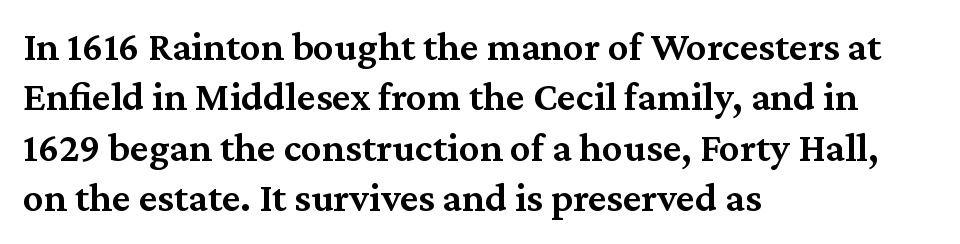
Note the varied advance widths — an 'i' is clearly narrower than an 'm'. The gap between lines stays unmarked. The compositor pushed each line to the left boundary. Spacing between characters is what you'd get straight out of the box.
